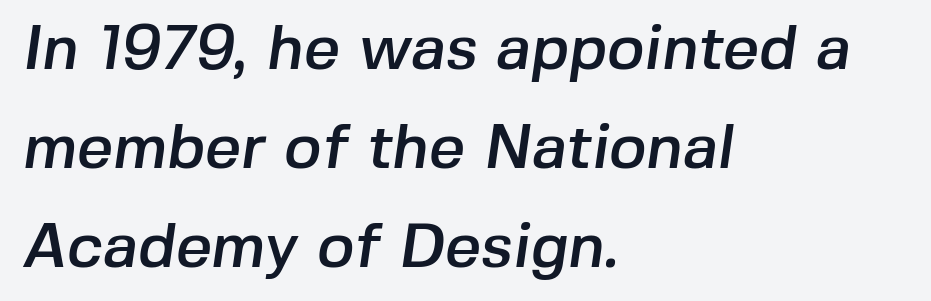
Caption: standard tracking, unaltered. A typesetter would call this proportional, since set widths differ per character. Rows of type keep a routine distance in the vertical direction. Nothing sits at the stroke ends, so this counts as sans-serif. A classic flush-left, rag-right setting is used for this passage.
